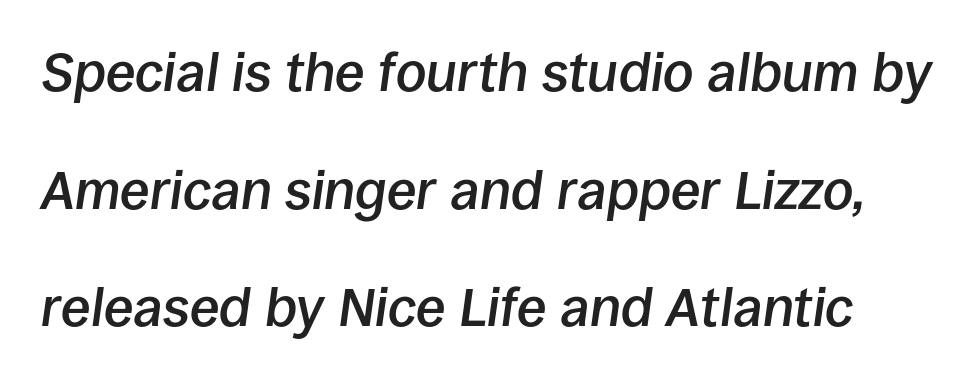
{"italic": "yes", "lean": "right", "slant_degrees": 8, "bold": "semi", "weight": "semibold", "width": "normal", "stroke_contrast": "low", "x_height": "large", "monospaced": "no", "underline": "no", "line_spacing": "loose", "line_spacing_ratio": 2.18, "letter_spacing": "normal", "letter_spacing_em": 0.0, "glyph_px": 54}
